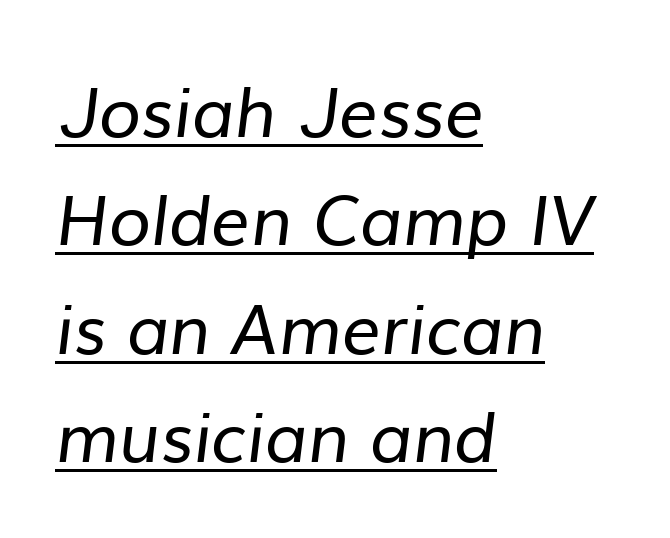
This is underlined copy, the kind a proofreader might mark for attention. The rendering keeps characters at their native spacing. Each letter keeps its own natural width here, so spacing adapts to shape. The paragraph shown leans on its left margin. Stroke mass is kept to a normal reading level or below.
